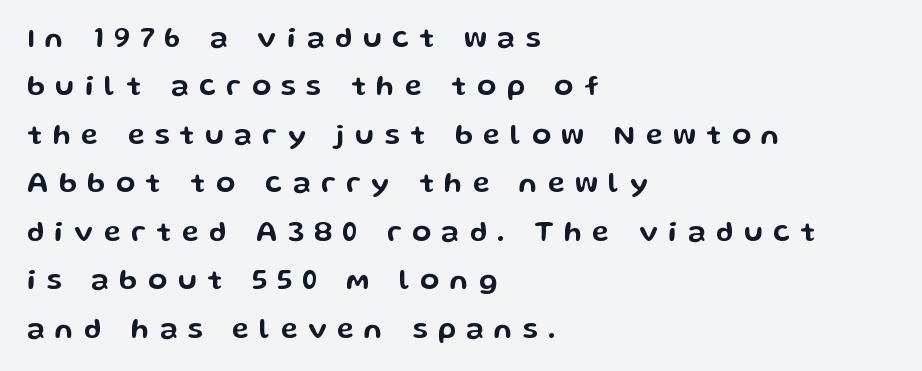
Note: no serifs on the glyphs. Layout note: lines flush left. The specimen reads as upright at a glance. The strip under each line holds only bare page.
